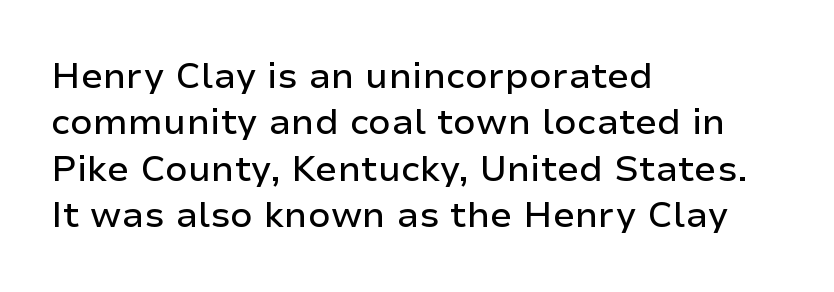
{"serif": "no", "italic": "no", "width": "normal", "stroke_contrast": "low", "x_height": "medium", "monospaced": "no", "underline": "no", "align": "left", "line_spacing": "normal", "line_spacing_ratio": 1.29, "letter_spacing": "normal", "letter_spacing_em": 0.0, "glyph_px": 36}
